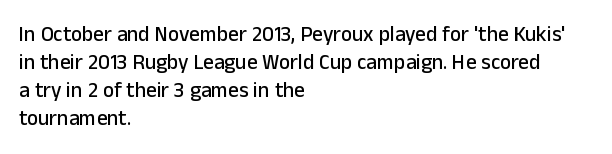
The image shows 21 px text type, upright; set left-aligned, normal line spacing (1.34x), normal letter spacing, not underlined.
